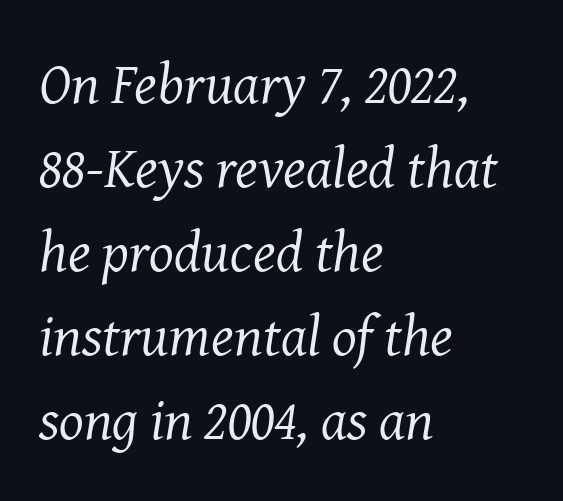
{"serif": "yes", "italic": "yes", "lean": "right", "slant_degrees": 8, "bold": "no", "weight": "regular", "width": "normal", "stroke_contrast": "medium", "x_height": "medium", "monospaced": "no", "underline": "no", "align": "left", "line_spacing": "normal", "line_spacing_ratio": 1.45, "letter_spacing": "normal", "letter_spacing_em": 0.0, "glyph_px": 58}
